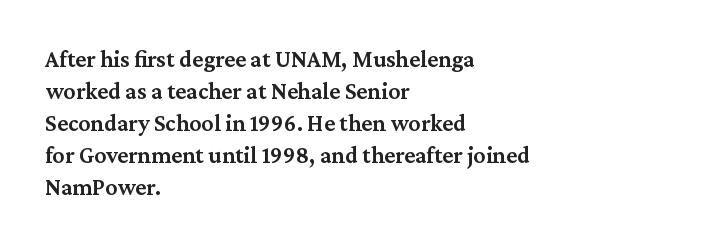
The image shows 24 px text type, upright; set left-aligned, normal line spacing (1.33x), normal letter spacing, not underlined.
